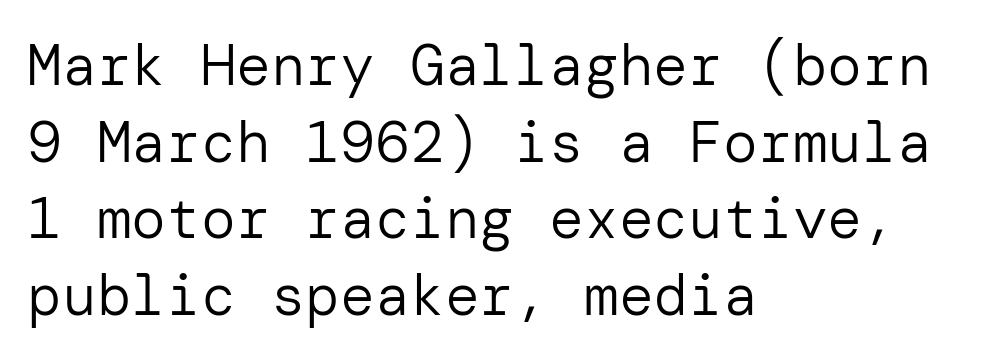
Q: Is the text bold? A: No.
Q: Is the text italic (slanted)? A: No, it is upright.
Q: Is the typeface a serif or a sans-serif typeface? A: Sans-serif.
Q: Is the text underlined? A: No.
Q: How is the paragraph aligned? A: Left-aligned.
Q: Is the spacing between letters normal or unusually wide? A: Normal.
Q: Is the spacing between lines tight, normal or loose? A: Normal.
Q: Width (condensed, normal, or wide)? A: Normal.
Q: Stroke contrast? A: Low.
Q: x-height? A: Medium.
